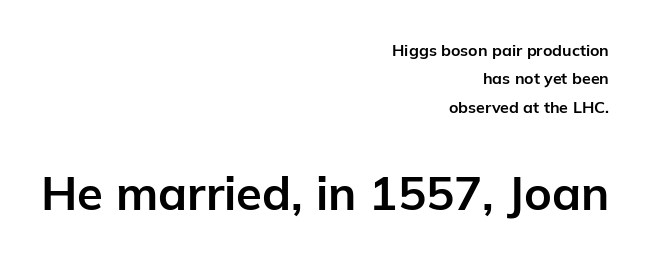
Q: Is the text bold? A: Yes.
Q: Is the text italic (slanted)? A: No, it is upright.
Q: Is the typeface a serif or a sans-serif typeface? A: Sans-serif.
Q: Is the text underlined? A: No.
Q: How is the paragraph aligned? A: Right-aligned.
Q: Is the spacing between letters normal or unusually wide? A: Normal.
Q: Which block of text is set in a larger size, the first (top) or the second (bottom)? A: The second (bottom) one.
Q: Width (condensed, normal, or wide)? A: Normal.
Q: Stroke contrast? A: Low.
Q: x-height? A: Medium.
Q: Monospaced? A: No.
